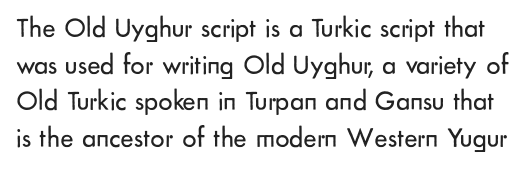
{"serif": "no", "italic": "no", "bold": "no", "weight": "regular", "width": "normal", "stroke_contrast": "low", "x_height": "small", "monospaced": "no", "underline": "no", "line_spacing": "normal", "line_spacing_ratio": 1.31, "letter_spacing": "normal", "letter_spacing_em": 0.0, "glyph_px": 28}
